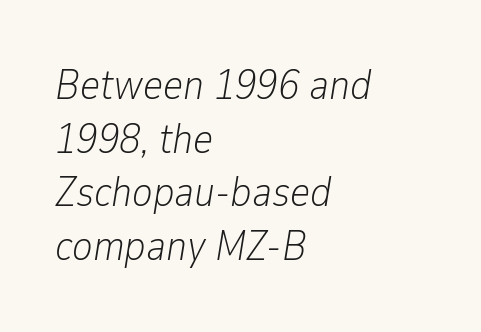
Q: Is the text bold? A: No.
Q: Is the text italic (slanted)? A: Yes, it leans right by about 9 degrees.
Q: Is the text underlined? A: No.
Q: How is the paragraph aligned? A: Left-aligned.
Q: Is the spacing between letters normal or unusually wide? A: Normal.
Q: Is the spacing between lines tight, normal or loose? A: Normal.
Q: Width (condensed, normal, or wide)? A: Condensed.
Q: Stroke contrast? A: Low.
Q: x-height? A: Medium.
Q: Monospaced? A: No.
